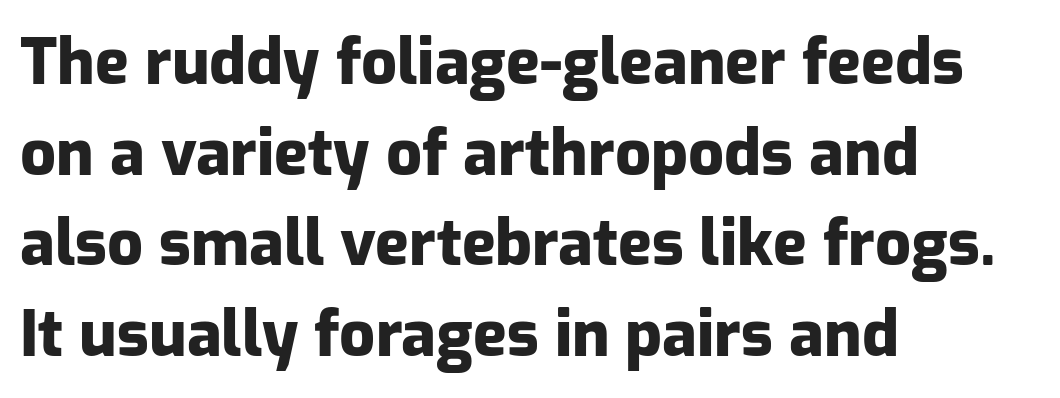
Q: Is the text bold? A: Yes.
Q: Is the text italic (slanted)? A: No, it is upright.
Q: Is the typeface a serif or a sans-serif typeface? A: Sans-serif.
Q: Is the text underlined? A: No.
Q: How is the paragraph aligned? A: Left-aligned.
Q: Is the spacing between letters normal or unusually wide? A: Normal.
Q: Is the spacing between lines tight, normal or loose? A: Normal.
Q: Width (condensed, normal, or wide)? A: Normal.
Q: Stroke contrast? A: Low.
Q: x-height? A: Medium.
Q: Monospaced? A: No.
